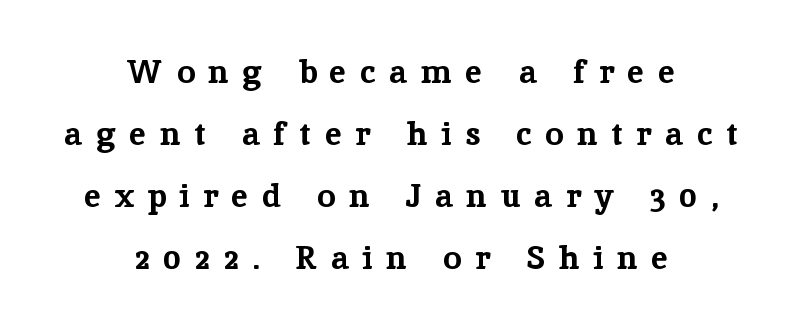
Q: Is the text bold? A: Yes.
Q: Is the text italic (slanted)? A: No, it is upright.
Q: Is the typeface a serif or a sans-serif typeface? A: Serif.
Q: Is the text underlined? A: No.
Q: How is the paragraph aligned? A: Centered.
Q: Is the spacing between letters normal or unusually wide? A: Unusually wide.
Q: Width (condensed, normal, or wide)? A: Normal.
Q: Stroke contrast? A: Low.
Q: x-height? A: Medium.
Q: Monospaced? A: No.
